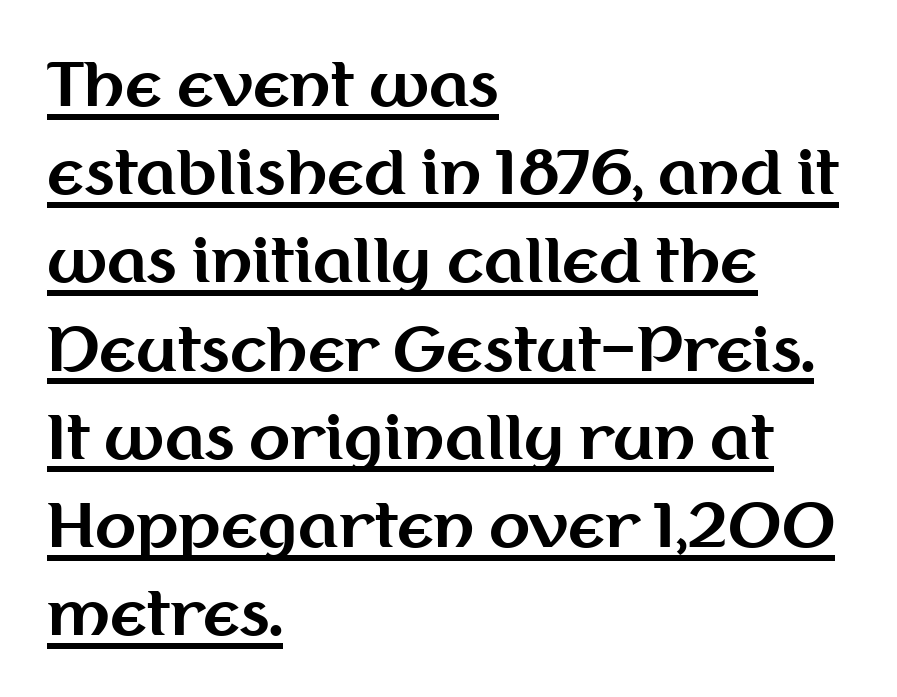
Q: Is the text bold? A: Yes.
Q: Is the text italic (slanted)? A: No, it is upright.
Q: Is the typeface a serif or a sans-serif typeface? A: Sans-serif.
Q: Is the text underlined? A: Yes.
Q: How is the paragraph aligned? A: Left-aligned.
Q: Is the spacing between letters normal or unusually wide? A: Normal.
Q: Is the spacing between lines tight, normal or loose? A: Normal.
Q: Width (condensed, normal, or wide)? A: Normal.
Q: Stroke contrast? A: Medium.
Q: x-height? A: Medium.
Q: Monospaced? A: No.
